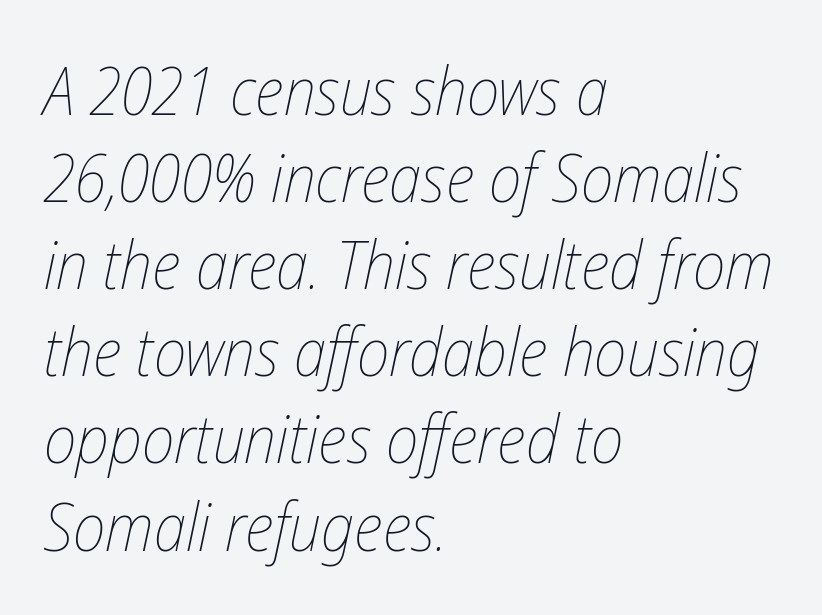
The image shows 66 px thin, condensed type, italic (leaning right); set left-aligned, normal line spacing (1.32x), normal letter spacing, not underlined; low stroke contrast and a medium x-height.
